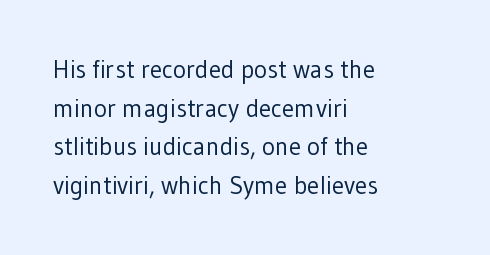
Q: Is the text bold? A: No.
Q: Is the text italic (slanted)? A: No, it is upright.
Q: Is the text underlined? A: No.
Q: How is the paragraph aligned? A: Left-aligned.
Q: Is the spacing between letters normal or unusually wide? A: Normal.
Q: Is the spacing between lines tight, normal or loose? A: Normal.
